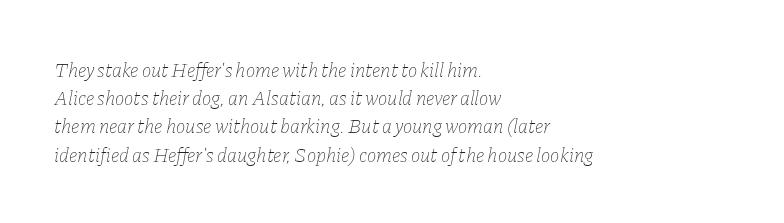
The rendering keeps characters at their native spacing. Summary of weight: not heavy and not bold. These lines are set flush left with a ragged right edge. Compared with ordinary roman type, these characters are visibly tilted. Vertical spacing — default.
